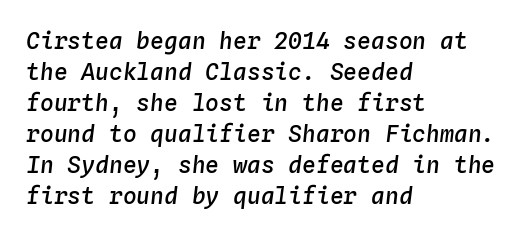
Q: Is the text bold? A: Semi-bold.
Q: Is the text italic (slanted)? A: Yes, it leans right by about 4 degrees.
Q: Is the text underlined? A: No.
Q: How is the paragraph aligned? A: Left-aligned.
Q: Is the spacing between letters normal or unusually wide? A: Normal.
Q: Is the spacing between lines tight, normal or loose? A: Normal.
